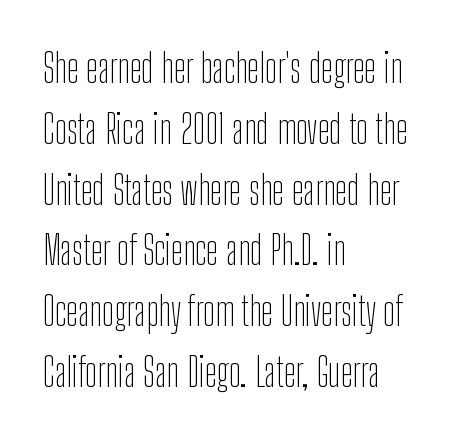
{"serif": "no", "italic": "no", "bold": "no", "weight": "thin", "width": "condensed", "stroke_contrast": "low", "x_height": "medium", "monospaced": "no", "underline": "no", "align": "left", "line_spacing": "normal", "line_spacing_ratio": 1.52, "letter_spacing": "normal", "letter_spacing_em": 0.0, "glyph_px": 40}
